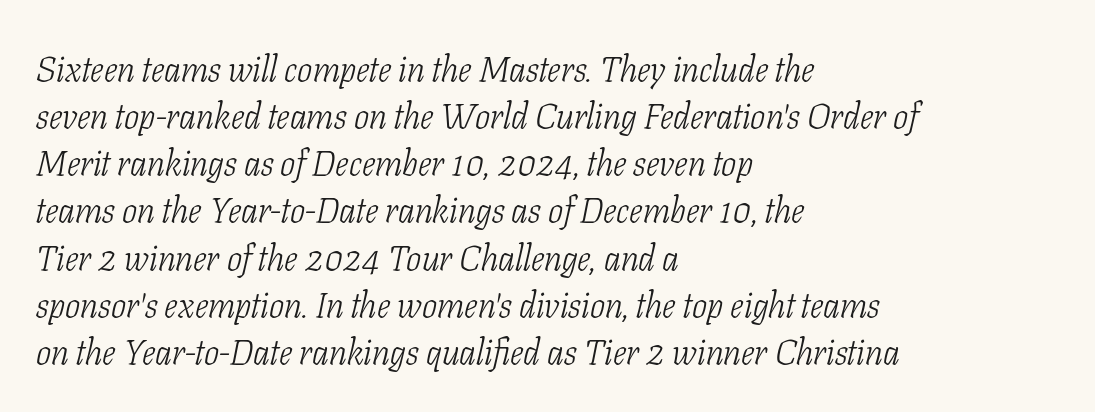
The image shows 36 px light, condensed serif type, italic (leaning right); set left-aligned, normal line spacing (1.31x), normal letter spacing, not underlined; low stroke contrast and a medium x-height.
